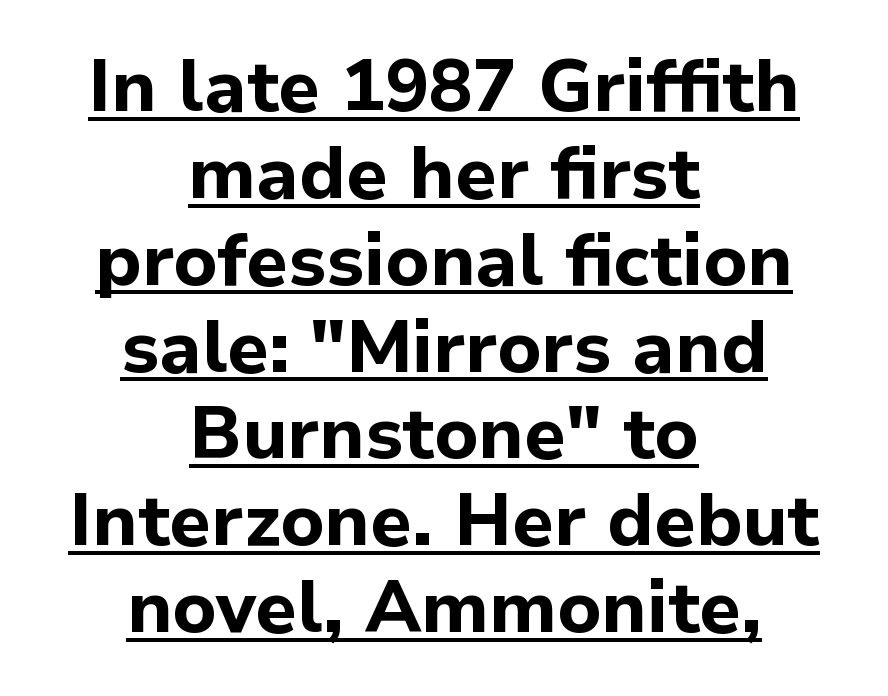
One-word summary of the alignment: center. Examine the stroke ends and you'll find no serifs. Words appear dense and cohesive because spacing is normal. Here the designer chose a conventional face with non-uniform glyph widths.
